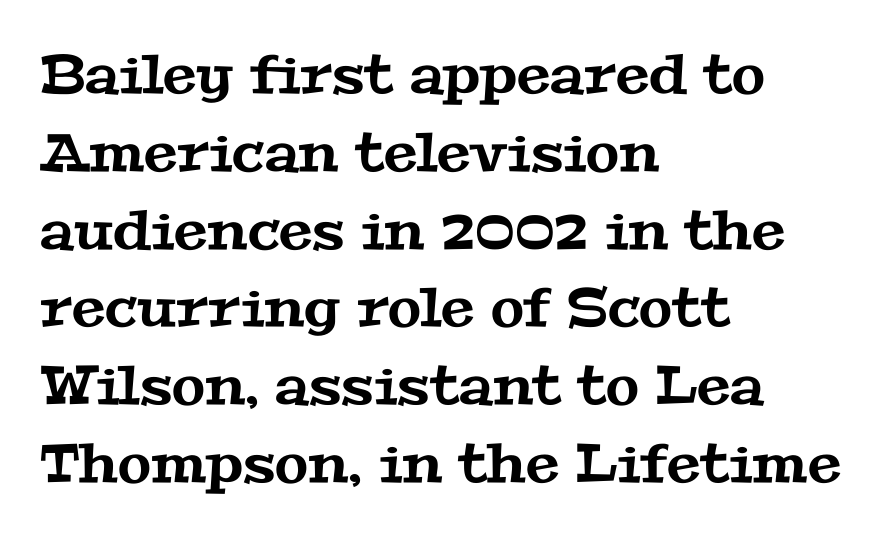
This block has exactly the height ordinary leading produces. You could not count columns in this text — the font is proportionally spaced. The zone under the glyphs is completely vacant. The compositor pushed each line to the left boundary. A serif font was chosen for this passage. The tracking reads as untouched default to a designer's eye.
